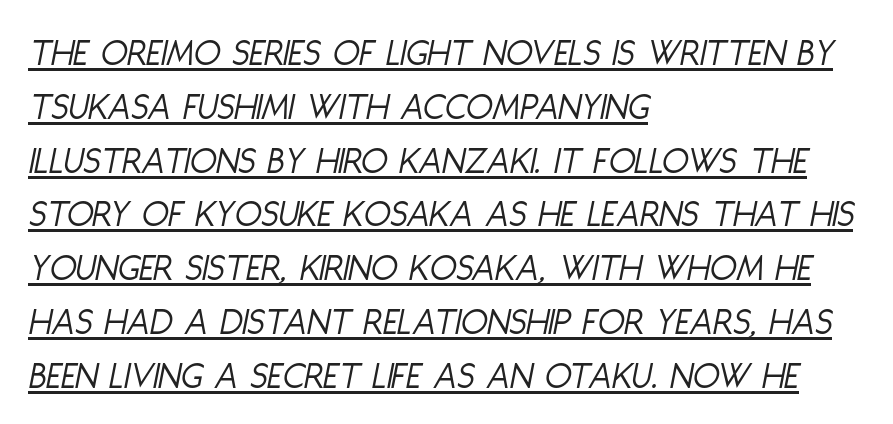
You could not count columns in this text — the font is proportionally spaced. Tall strokes in this sample are angled rather than plumb. The rendered words wear a rule along their underside. The characters are drawn with everyday or finer stroke widths. Evenly set lines give the paragraph a standard silhouette.
